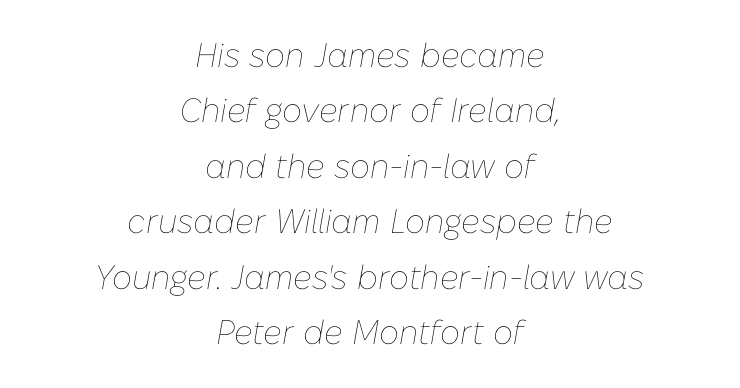
The image shows 34 px thin type, italic (leaning right); set centered, normal line spacing (1.63x), normal letter spacing, not underlined; low stroke contrast and a medium x-height.
